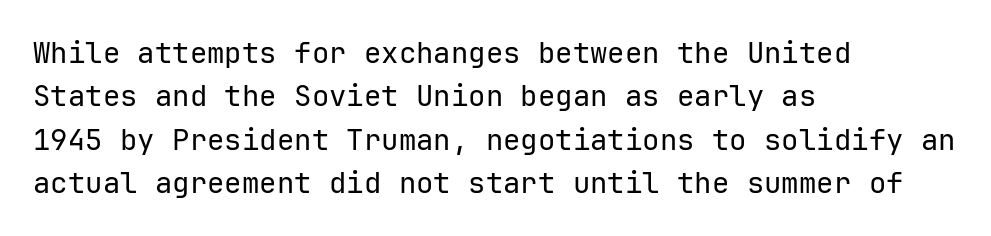
The image shows 29 px regular-weight sans-serif type, upright, monospaced; set left-aligned, normal line spacing (1.5x), normal letter spacing, not underlined; low stroke contrast and a medium x-height.
